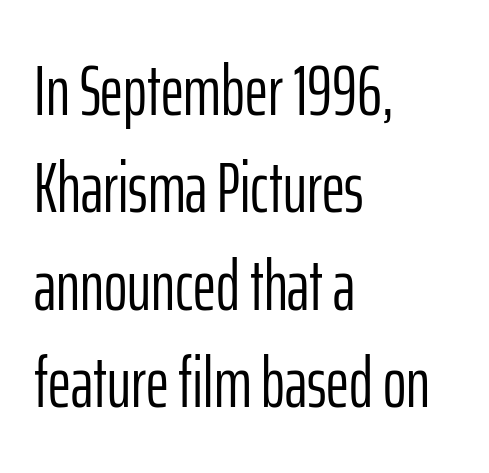
Quick note: not italic, upright. In terms of letterform style, serifs are entirely absent. The letters sit at their default tracking, neither squeezed nor spread. The leading is moderate, giving the passage an even texture. Each line starts at the same left margin while the right side varies. Do the characters align in a grid? No, the font is proportional.
